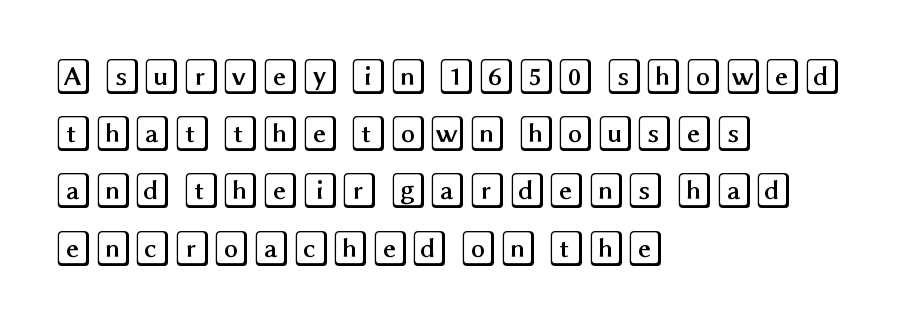
{"italic": "no", "width": "wide", "x_height": "large", "underline": "no", "align": "left", "line_spacing": "normal", "line_spacing_ratio": 1.59, "letter_spacing": "normal", "letter_spacing_em": 0.0, "glyph_px": 36}
